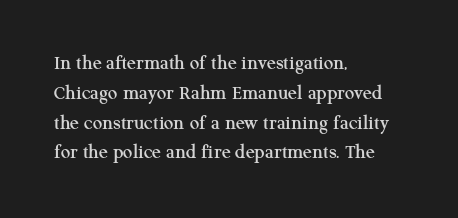
Q: Is the text italic (slanted)? A: No, it is upright.
Q: Is the text underlined? A: No.
Q: How is the paragraph aligned? A: Left-aligned.
Q: Is the spacing between letters normal or unusually wide? A: Normal.
Q: Is the spacing between lines tight, normal or loose? A: Normal.
